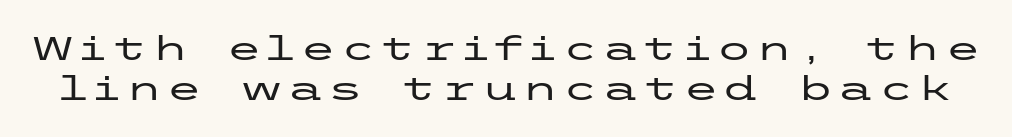
Q: Is the text italic (slanted)? A: No, it is upright.
Q: Is the typeface a serif or a sans-serif typeface? A: Sans-serif.
Q: Is the text underlined? A: No.
Q: Width (condensed, normal, or wide)? A: Wide.
Q: Stroke contrast? A: Low.
Q: x-height? A: Medium.
